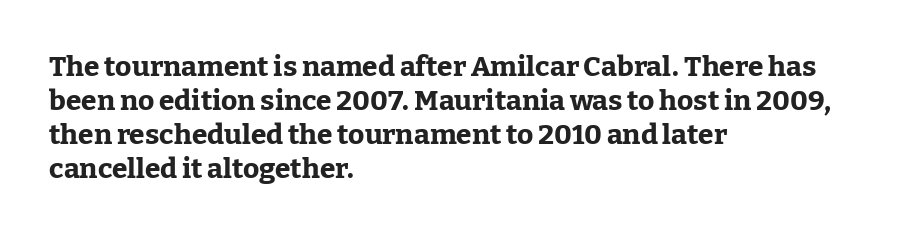
Q: Is the text bold? A: Yes.
Q: Is the text italic (slanted)? A: No, it is upright.
Q: Is the typeface a serif or a sans-serif typeface? A: Serif.
Q: Is the text underlined? A: No.
Q: How is the paragraph aligned? A: Left-aligned.
Q: Is the spacing between letters normal or unusually wide? A: Normal.
Q: Width (condensed, normal, or wide)? A: Normal.
Q: Stroke contrast? A: Low.
Q: x-height? A: Medium.
Q: Monospaced? A: No.
